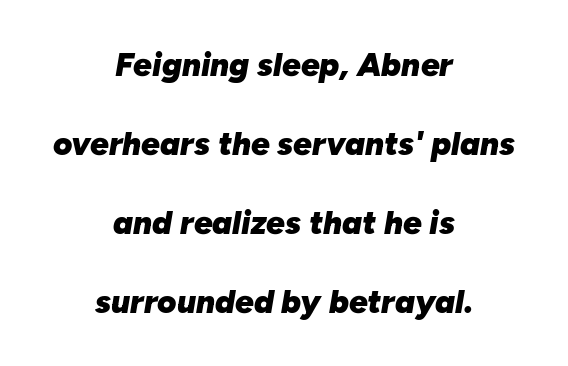
The rendering uses natural spacing where letterforms have individual widths. Neither beginnings nor endings align; midpoints do. The vertical gap from one line to the next is large. Anything drawn beneath the words? Only blank space.
